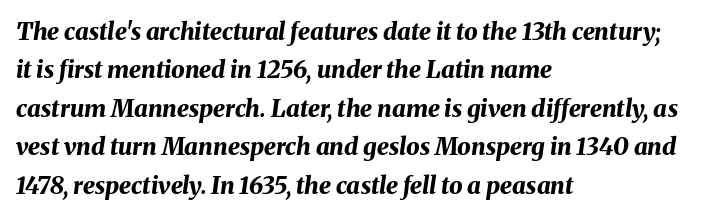
{"italic": "yes", "lean": "right", "slant_degrees": 8, "bold": "yes", "underline": "no", "align": "left", "line_spacing": "normal", "line_spacing_ratio": 1.6, "letter_spacing": "normal", "letter_spacing_em": 0.0, "glyph_px": 24}
